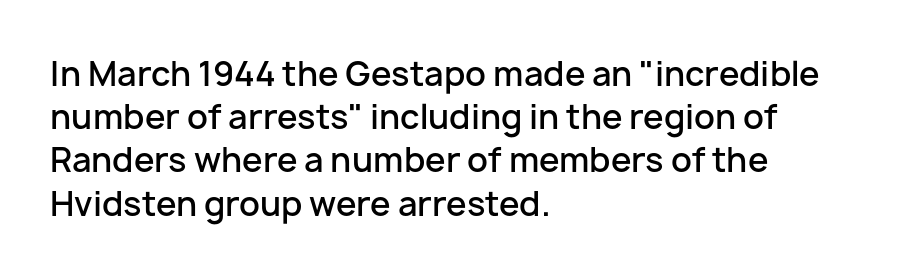
{"serif": "no", "italic": "no", "bold": "semi", "weight": "semibold", "width": "normal", "stroke_contrast": "low", "x_height": "medium", "monospaced": "no", "underline": "no", "align": "left", "line_spacing": "normal", "line_spacing_ratio": 1.31, "letter_spacing": "normal", "letter_spacing_em": 0.0, "glyph_px": 33}
